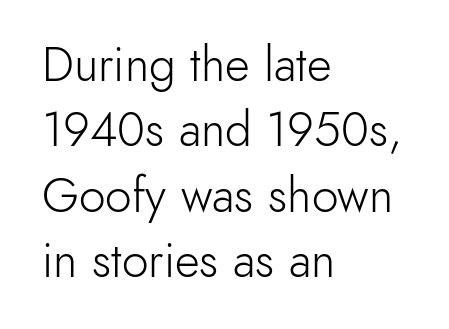
The image shows 48 px light sans-serif type, upright; set left-aligned, normal line spacing (1.36x), normal letter spacing, not underlined; a small x-height.
